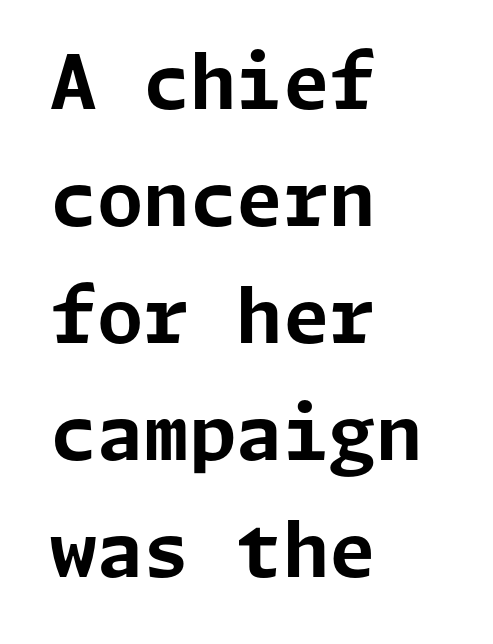
{"serif": "no", "italic": "no", "bold": "yes", "weight": "bold", "width": "normal", "stroke_contrast": "low", "x_height": "medium", "underline": "no", "align": "left", "line_spacing": "normal", "line_spacing_ratio": 1.56, "letter_spacing": "normal", "letter_spacing_em": 0.0, "glyph_px": 75}
